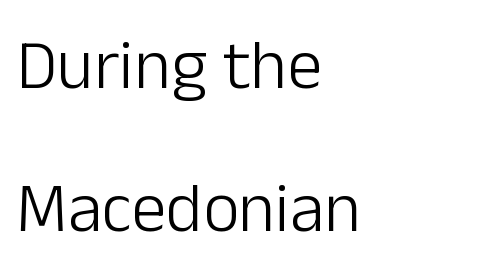
Q: Is the text bold? A: No.
Q: Is the text italic (slanted)? A: No, it is upright.
Q: Is the typeface a serif or a sans-serif typeface? A: Sans-serif.
Q: Is the text underlined? A: No.
Q: How is the paragraph aligned? A: Left-aligned.
Q: Is the spacing between letters normal or unusually wide? A: Normal.
Q: Is the spacing between lines tight, normal or loose? A: Loose.
Q: Width (condensed, normal, or wide)? A: Normal.
Q: Stroke contrast? A: Low.
Q: x-height? A: Medium.
Q: Monospaced? A: No.
